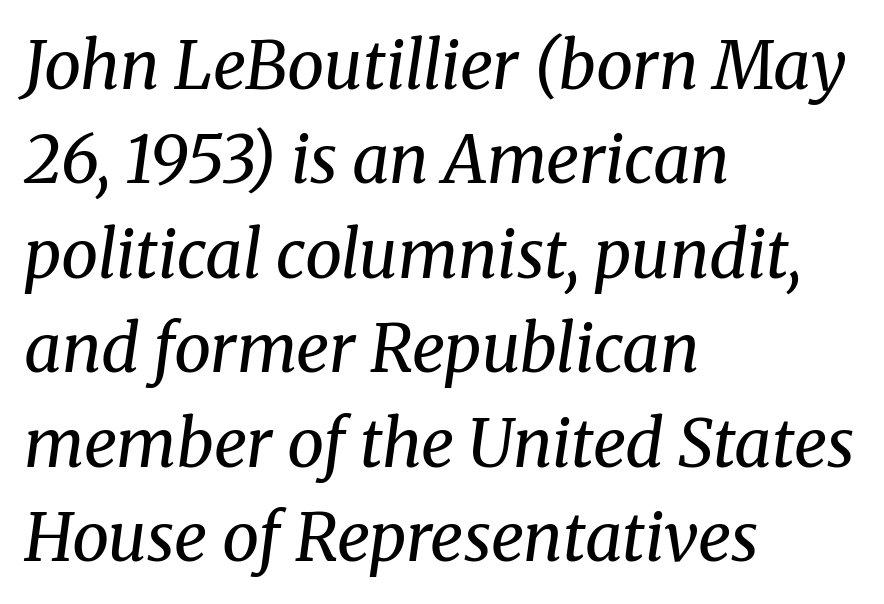
The image shows 66 px regular-weight serif type, italic (leaning right); set left-aligned, normal line spacing (1.43x), normal letter spacing, not underlined; medium stroke contrast and a medium x-height.
